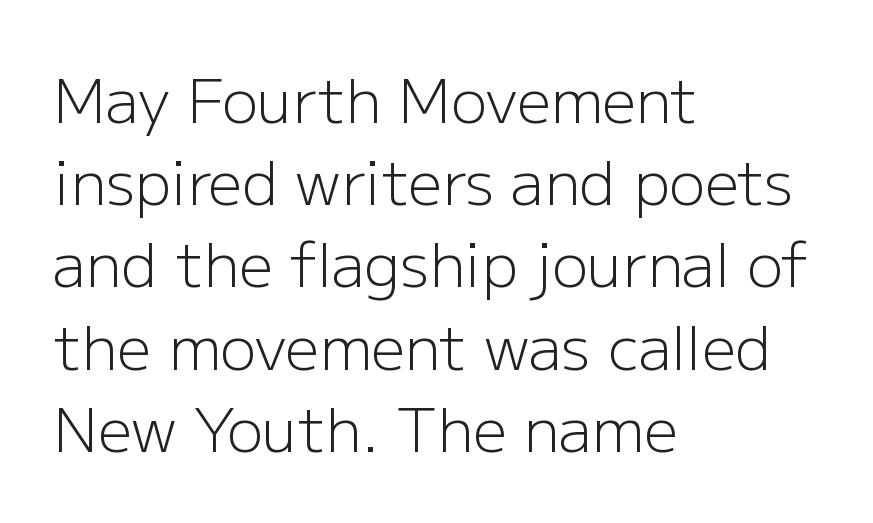
Are there feet on the stems? There aren't — it's a sans. Glyph-to-glyph distance matches everyday printed text. Varying glyph widths throughout — classic text-font behaviour. Vertical spacing — default. Layout note: lines flush left.
